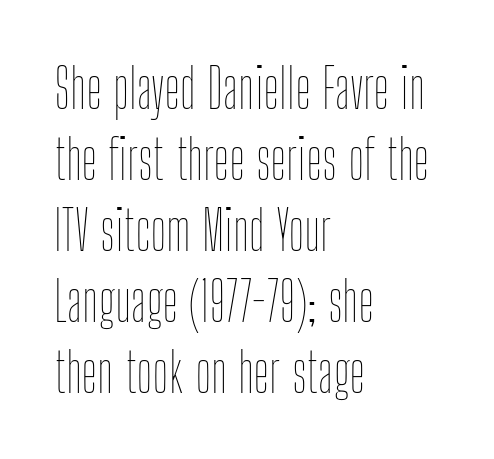
The image shows 55 px thin, condensed type, upright; set left-aligned, normal line spacing (1.29x), normal letter spacing, not underlined; low stroke contrast and a medium x-height.
